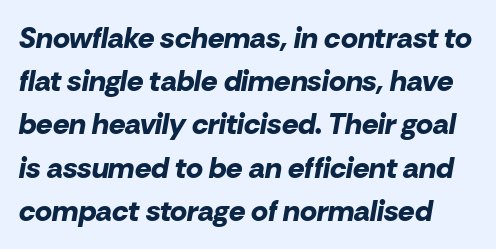
Words float on clear page, feet unadorned. Students, note that the glyphs here touch the page at normal intervals. Every letter is thick-stroked: bold, no question. Spacing verdict: proportional, widths tailored to each character. This sample keeps an unexceptional amount of space between lines. An italicized treatment has been applied to the whole sample.
